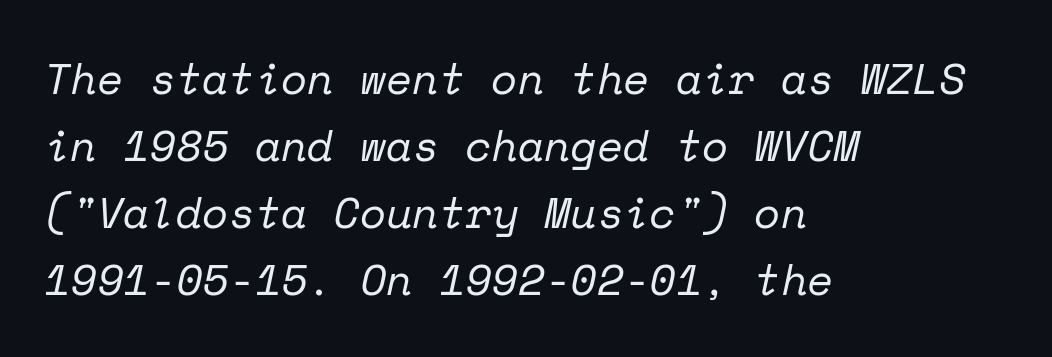
{"serif": "yes", "italic": "yes", "lean": "right", "slant_degrees": 12, "bold": "no", "weight": "regular", "width": "normal", "stroke_contrast": "low", "x_height": "medium", "monospaced": "yes", "underline": "no", "align": "left", "line_spacing": "normal", "line_spacing_ratio": 1.56, "letter_spacing": "normal", "letter_spacing_em": 0.0, "glyph_px": 43}
